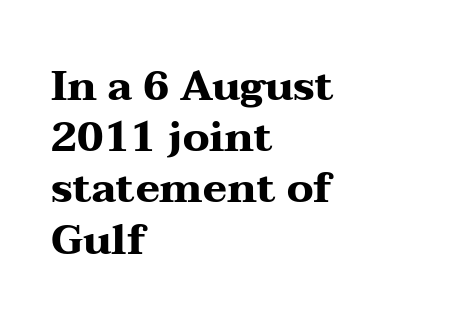
{"serif": "yes", "italic": "no", "bold": "yes", "weight": "heavy", "width": "wide", "stroke_contrast": "medium", "x_height": "medium", "monospaced": "no", "underline": "no", "align": "left", "line_spacing": "normal", "line_spacing_ratio": 1.25, "letter_spacing": "normal", "letter_spacing_em": 0.0, "glyph_px": 41}
